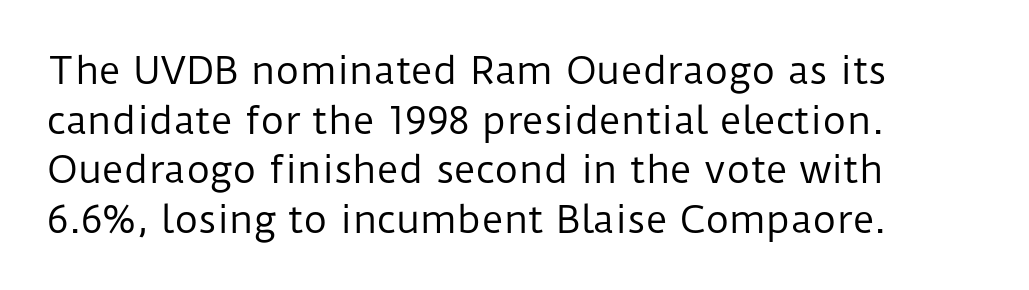
Q: Is the text bold? A: No.
Q: Is the text italic (slanted)? A: No, it is upright.
Q: Is the typeface a serif or a sans-serif typeface? A: Sans-serif.
Q: Is the text underlined? A: No.
Q: How is the paragraph aligned? A: Left-aligned.
Q: Is the spacing between letters normal or unusually wide? A: Normal.
Q: Is the spacing between lines tight, normal or loose? A: Normal.
Q: Width (condensed, normal, or wide)? A: Normal.
Q: Stroke contrast? A: Low.
Q: x-height? A: Medium.
Q: Monospaced? A: No.
